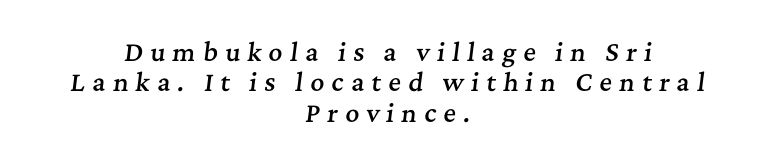
Q: Is the text bold? A: Semi-bold.
Q: Is the text italic (slanted)? A: Yes, it leans right by about 7 degrees.
Q: Is the text underlined? A: No.
Q: How is the paragraph aligned? A: Centered.
Q: Is the spacing between letters normal or unusually wide? A: Unusually wide.
Q: Is the spacing between lines tight, normal or loose? A: Normal.
